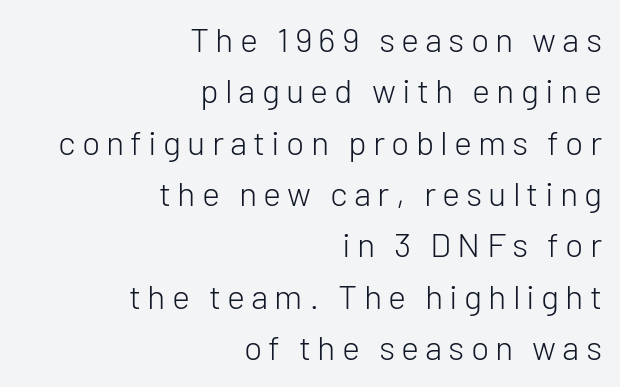
Visually the block forms a straight wall on the right and a jagged coastline on the left. Caption: face not bold, strokes unweighted. The characters display no serif detailing; their extremities are plain. Lines of text with bare space underneath.
